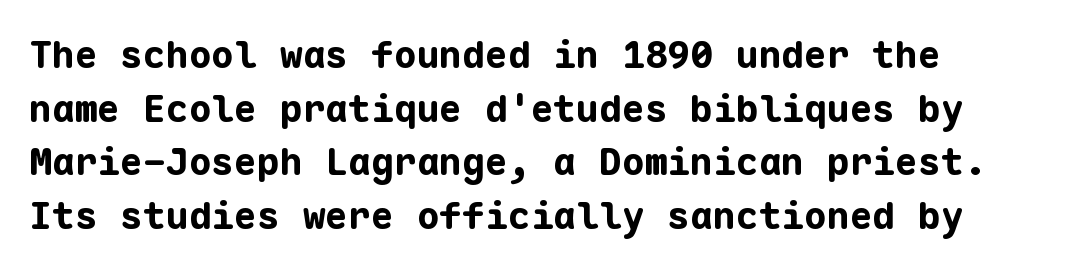
{"serif": "no", "italic": "no", "bold": "yes", "weight": "bold", "width": "normal", "stroke_contrast": "low", "x_height": "medium", "monospaced": "yes", "underline": "no", "align": "left", "line_spacing": "normal", "line_spacing_ratio": 1.41, "letter_spacing": "normal", "letter_spacing_em": 0.0, "glyph_px": 38}
